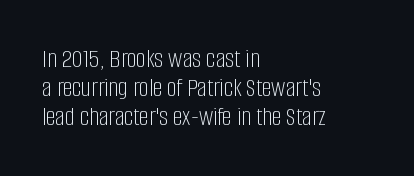
The image shows 27 px text type, upright; set left-aligned, tight line spacing (1.07x), normal letter spacing, not underlined.
